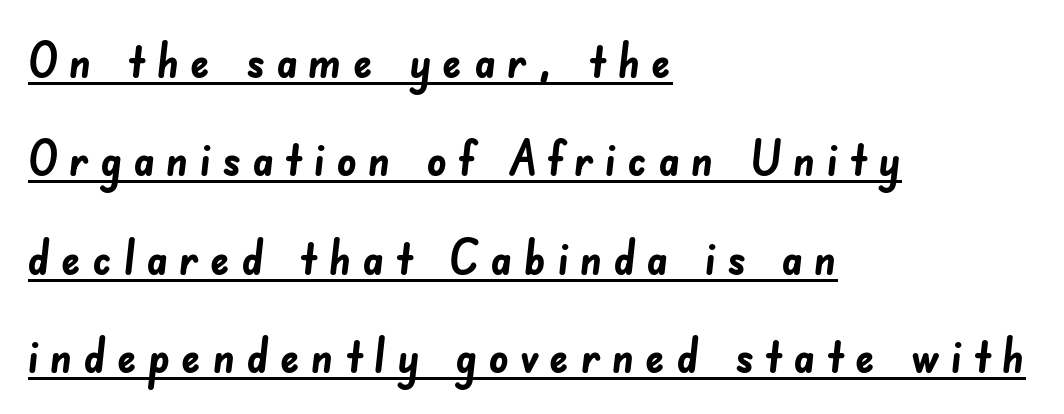
The rendering inserts visible extra space after every character. The compositor pushed each line to the left boundary. Heavy-handed strokes throughout: this text is bold. The text was rendered using a sans face with plain stroke endings.
